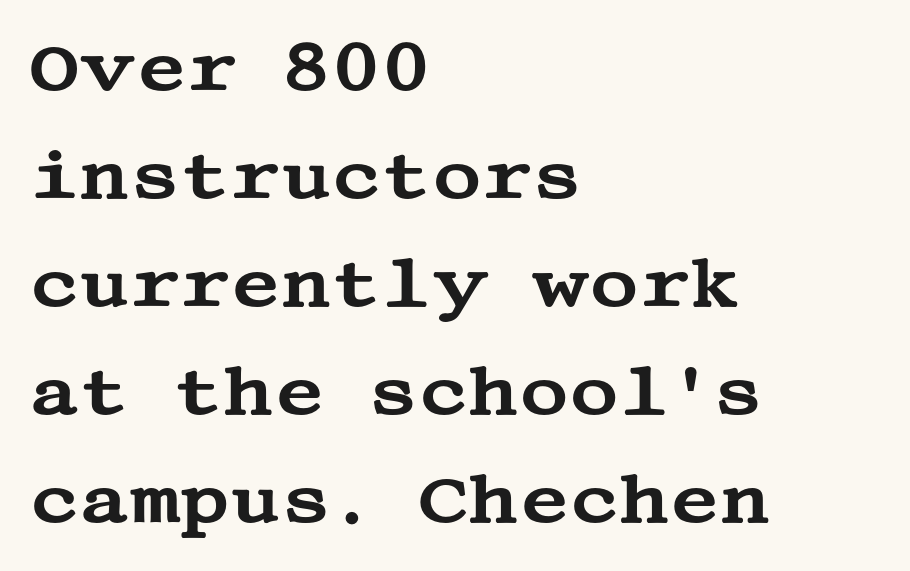
Q: Is the text italic (slanted)? A: No, it is upright.
Q: Is the typeface a serif or a sans-serif typeface? A: Serif.
Q: Is the text underlined? A: No.
Q: How is the paragraph aligned? A: Left-aligned.
Q: Is the spacing between letters normal or unusually wide? A: Normal.
Q: Is the spacing between lines tight, normal or loose? A: Normal.
Q: Width (condensed, normal, or wide)? A: Wide.
Q: Stroke contrast? A: Medium.
Q: x-height? A: Large.
